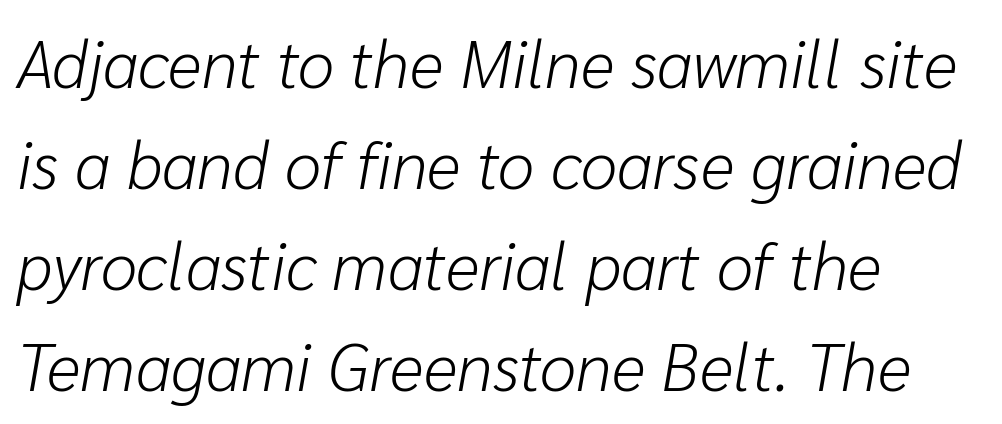
Q: Is the text bold? A: No.
Q: Is the text italic (slanted)? A: Yes, it leans right by about 10 degrees.
Q: Is the text underlined? A: No.
Q: How is the paragraph aligned? A: Left-aligned.
Q: Is the spacing between letters normal or unusually wide? A: Normal.
Q: Is the spacing between lines tight, normal or loose? A: Normal.
Q: Width (condensed, normal, or wide)? A: Normal.
Q: Stroke contrast? A: Low.
Q: x-height? A: Medium.
Q: Monospaced? A: No.
